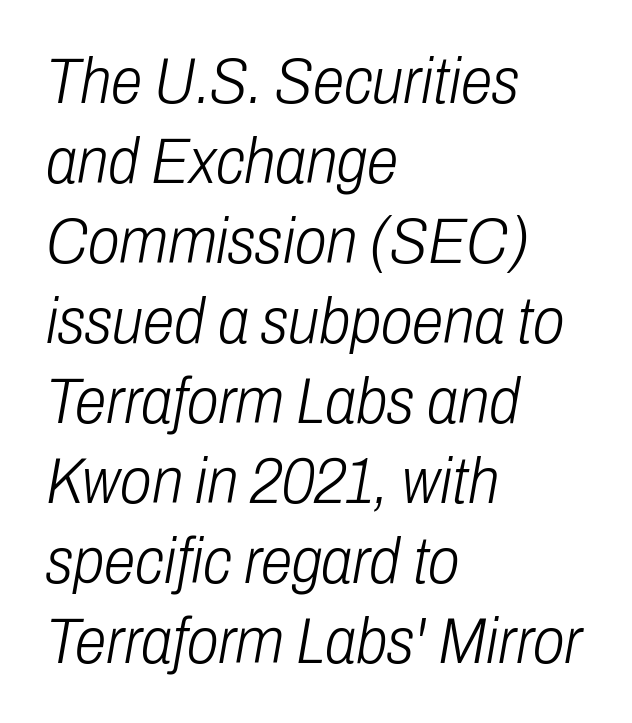
The image shows 64 px light, condensed type, italic (leaning right); set left-aligned, normal line spacing (1.25x), normal letter spacing, not underlined; low stroke contrast and a medium x-height.
